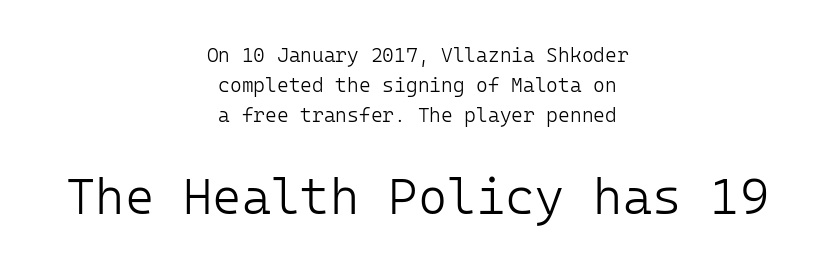
{"serif": "no", "italic": "no", "bold": "no", "weight": "light", "width": "normal", "stroke_contrast": "low", "x_height": "medium", "monospaced": "yes", "underline": "no", "align": "center", "line_spacing": "normal", "line_spacing_ratio": 1.49, "letter_spacing": "normal", "letter_spacing_em": 0.0, "larger_block": "second", "size_ratio": 2.5, "glyph_px": 50}
